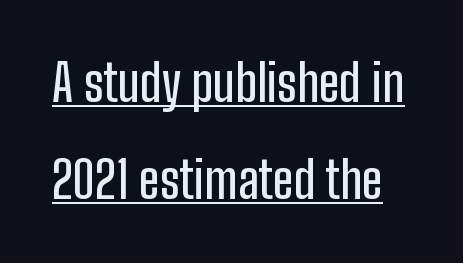
No italicization has been applied; the sample stays upright. The letters advance in unequal steps, a hallmark of proportional type. There is no visible air inserted between adjacent glyphs. Airy leading. What decoration does the sample have? An underline. Grotesque or geometric, the face here clearly has no serifs.
